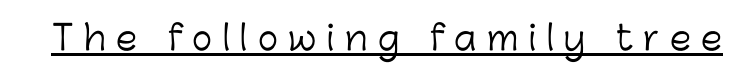
The passage shown is typed in a proportional face where columns would drift. Vertical strokes here are truly vertical. What decoration does the sample have? An underline. The passage shown is typeset with a sans-serif family. Each word looks stretched out because of the extra space between its letters.
